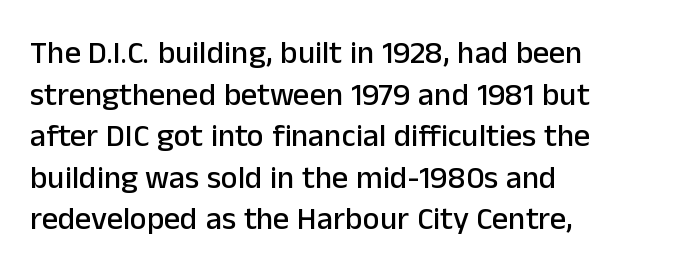
Q: Is the text italic (slanted)? A: No, it is upright.
Q: Is the typeface a serif or a sans-serif typeface? A: Sans-serif.
Q: Is the text underlined? A: No.
Q: How is the paragraph aligned? A: Left-aligned.
Q: Is the spacing between letters normal or unusually wide? A: Normal.
Q: Is the spacing between lines tight, normal or loose? A: Normal.
Q: Width (condensed, normal, or wide)? A: Normal.
Q: Stroke contrast? A: Low.
Q: x-height? A: Medium.
Q: Monospaced? A: No.
